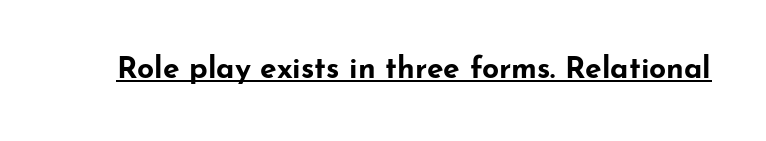
Q: Is the text bold? A: Yes.
Q: Is the text italic (slanted)? A: No, it is upright.
Q: Is the typeface a serif or a sans-serif typeface? A: Sans-serif.
Q: Is the text underlined? A: Yes.
Q: Is the spacing between letters normal or unusually wide? A: Normal.
Q: Width (condensed, normal, or wide)? A: Wide.
Q: Stroke contrast? A: Low.
Q: x-height? A: Small.
Q: Monospaced? A: No.
